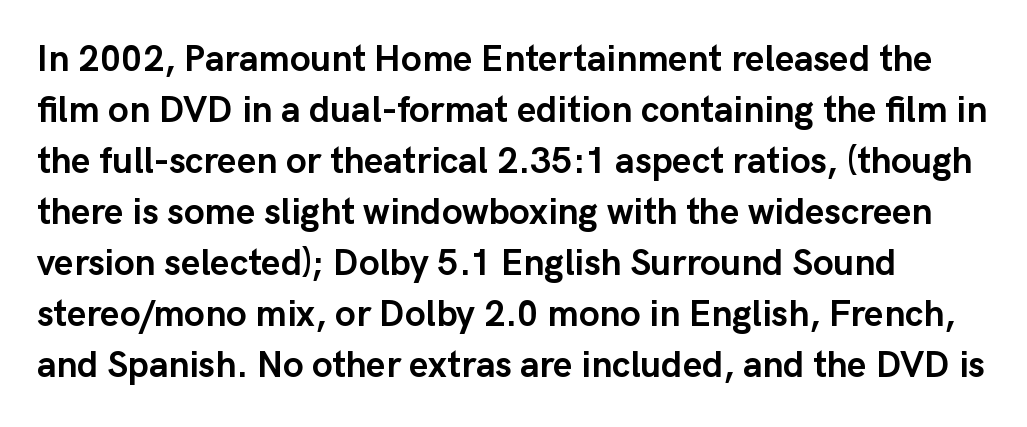
{"serif": "no", "italic": "no", "bold": "yes", "weight": "semibold", "width": "normal", "stroke_contrast": "low", "x_height": "medium", "monospaced": "no", "underline": "no", "line_spacing": "normal", "line_spacing_ratio": 1.38, "letter_spacing": "normal", "letter_spacing_em": 0.0, "glyph_px": 37}
